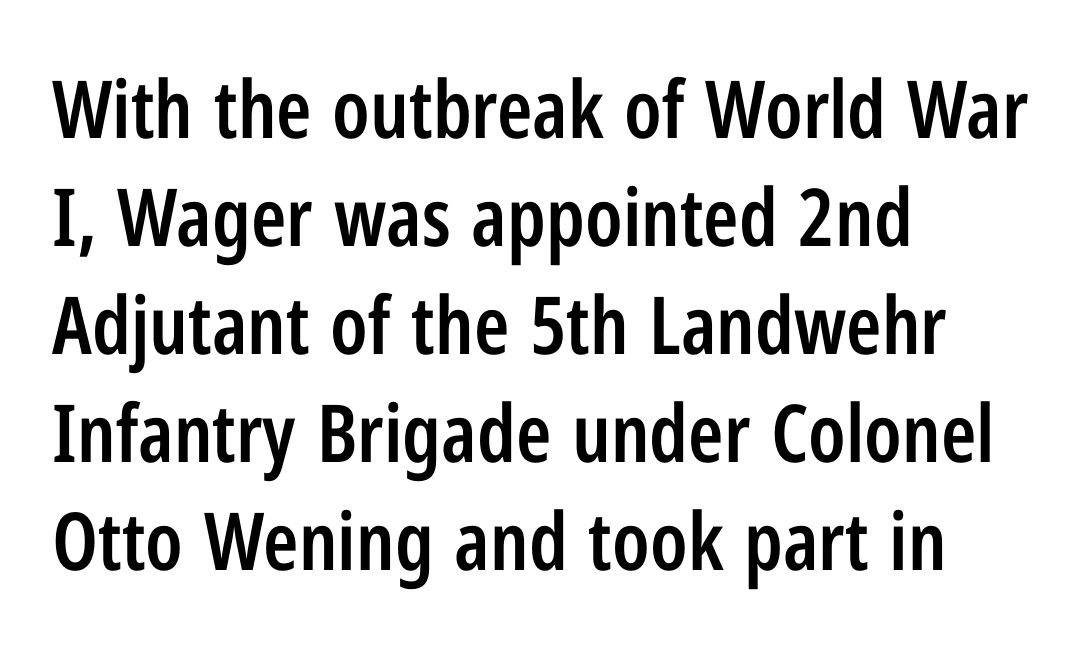
The image shows 80 px semibold, condensed sans-serif type, upright; set left-aligned, normal line spacing (1.35x), normal letter spacing, not underlined; low stroke contrast and a medium x-height.
